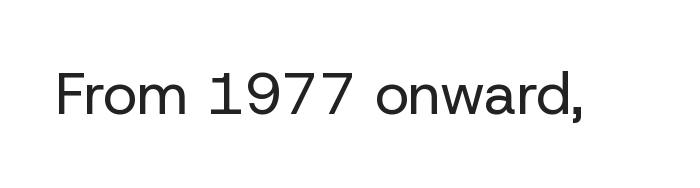
{"serif": "no", "italic": "no", "bold": "no", "weight": "regular", "width": "normal", "stroke_contrast": "low", "x_height": "medium", "monospaced": "no", "underline": "no", "letter_spacing": "normal", "letter_spacing_em": 0.0, "glyph_px": 58}
